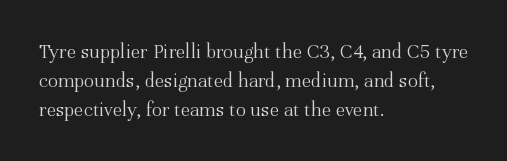
The image shows 21 px text type, upright; set left-aligned, normal line spacing (1.38x), normal letter spacing, not underlined.
